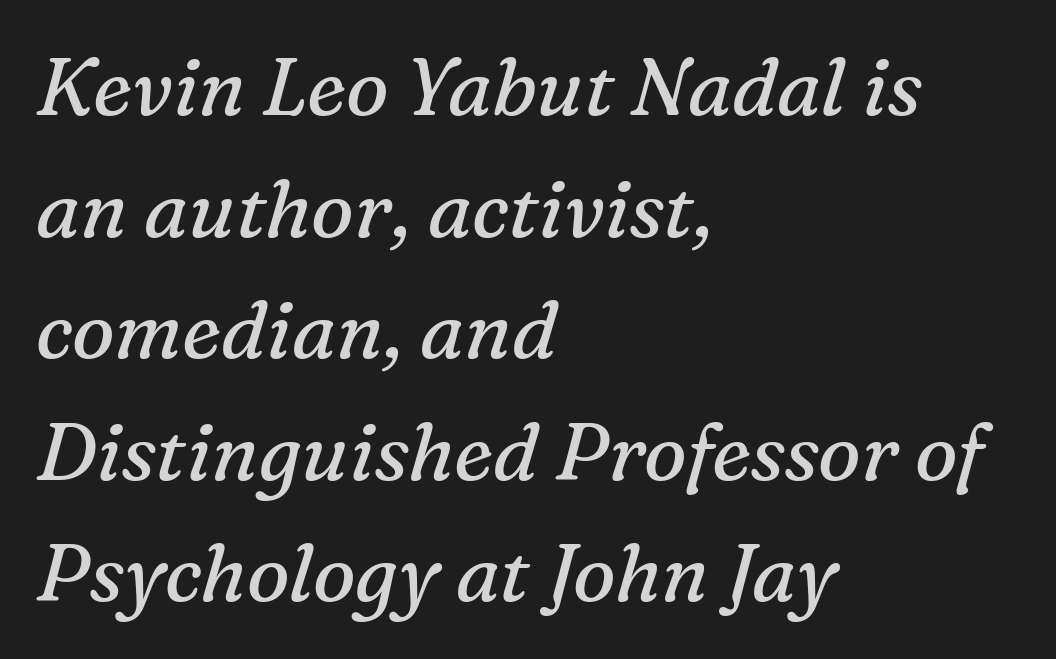
{"serif": "yes", "italic": "yes", "lean": "right", "slant_degrees": 16, "bold": "no", "weight": "regular", "width": "normal", "stroke_contrast": "medium", "x_height": "medium", "monospaced": "no", "underline": "no", "align": "left", "line_spacing": "normal", "line_spacing_ratio": 1.52, "letter_spacing": "normal", "letter_spacing_em": 0.0, "glyph_px": 80}
